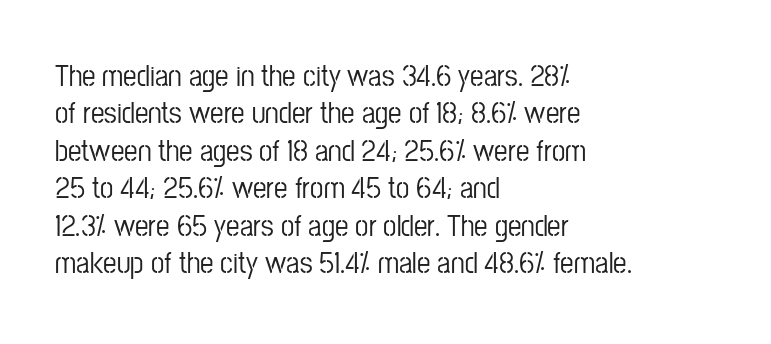
Q: Is the text italic (slanted)? A: No, it is upright.
Q: Is the typeface a serif or a sans-serif typeface? A: Sans-serif.
Q: Is the text underlined? A: No.
Q: How is the paragraph aligned? A: Left-aligned.
Q: Is the spacing between letters normal or unusually wide? A: Normal.
Q: Is the spacing between lines tight, normal or loose? A: Normal.
Q: Width (condensed, normal, or wide)? A: Condensed.
Q: Stroke contrast? A: Low.
Q: x-height? A: Medium.
Q: Monospaced? A: No.
